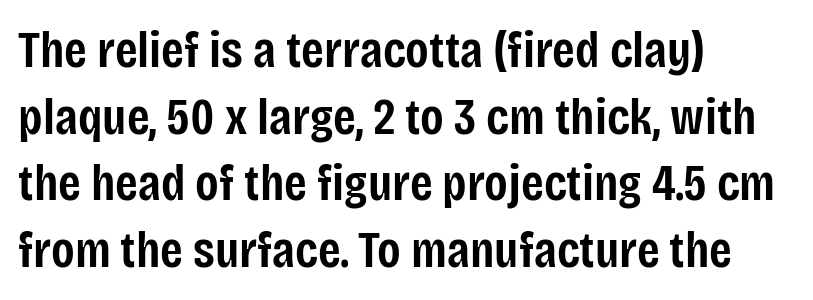
{"serif": "no", "italic": "no", "bold": "semi", "weight": "semibold", "width": "condensed", "stroke_contrast": "low", "x_height": "large", "monospaced": "no", "underline": "no", "align": "left", "line_spacing": "normal", "line_spacing_ratio": 1.28, "letter_spacing": "normal", "letter_spacing_em": 0.0, "glyph_px": 52}
